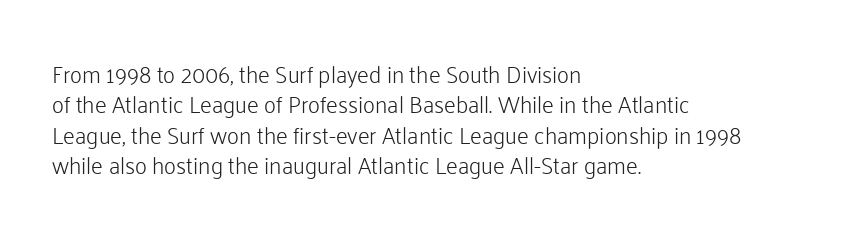
Q: Is the text bold? A: No.
Q: Is the text italic (slanted)? A: No, it is upright.
Q: Is the text underlined? A: No.
Q: How is the paragraph aligned? A: Left-aligned.
Q: Is the spacing between letters normal or unusually wide? A: Normal.
Q: Is the spacing between lines tight, normal or loose? A: Normal.
